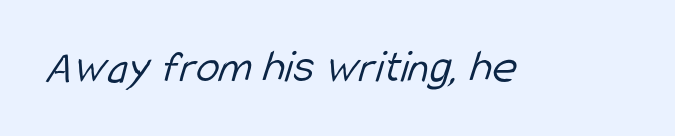
Spacing verdict: proportional, widths tailored to each character. Stems here are at most as thick as an everyday book face. A typesetter would label this face a sans. The tracking reads as untouched default to a designer's eye. The gap between lines stays unmarked.
